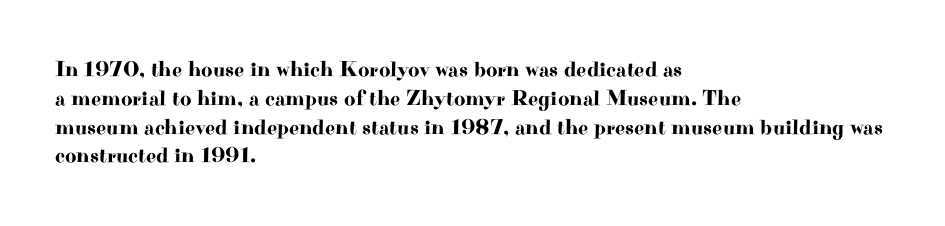
{"italic": "no", "underline": "no", "align": "left", "line_spacing": "normal", "line_spacing_ratio": 1.31, "letter_spacing": "normal", "letter_spacing_em": 0.0, "glyph_px": 22}
